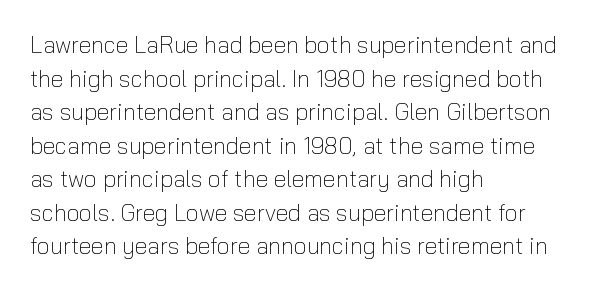
{"italic": "no", "bold": "no", "underline": "no", "align": "left", "line_spacing": "normal", "line_spacing_ratio": 1.46, "letter_spacing": "normal", "letter_spacing_em": 0.0, "glyph_px": 23}
